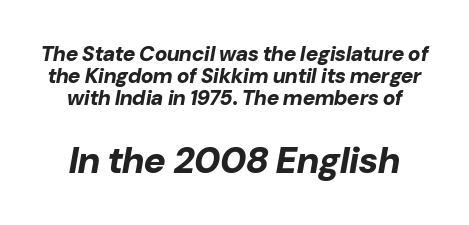
Q: Is the text bold? A: Yes.
Q: Is the text italic (slanted)? A: Yes, it leans right by about 10 degrees.
Q: Is the text underlined? A: No.
Q: Is the spacing between letters normal or unusually wide? A: Normal.
Q: Is the spacing between lines tight, normal or loose? A: Tight.
Q: Which block of text is set in a larger size, the first (top) or the second (bottom)? A: The second (bottom) one.
Q: Width (condensed, normal, or wide)? A: Normal.
Q: Stroke contrast? A: Low.
Q: x-height? A: Medium.
Q: Monospaced? A: No.
